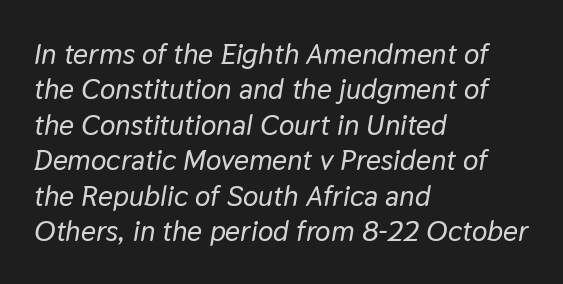
Q: Is the text italic (slanted)? A: Yes, it leans right by about 9 degrees.
Q: Is the text underlined? A: No.
Q: How is the paragraph aligned? A: Left-aligned.
Q: Is the spacing between letters normal or unusually wide? A: Normal.
Q: Width (condensed, normal, or wide)? A: Normal.
Q: Stroke contrast? A: Low.
Q: x-height? A: Medium.
Q: Monospaced? A: No.
